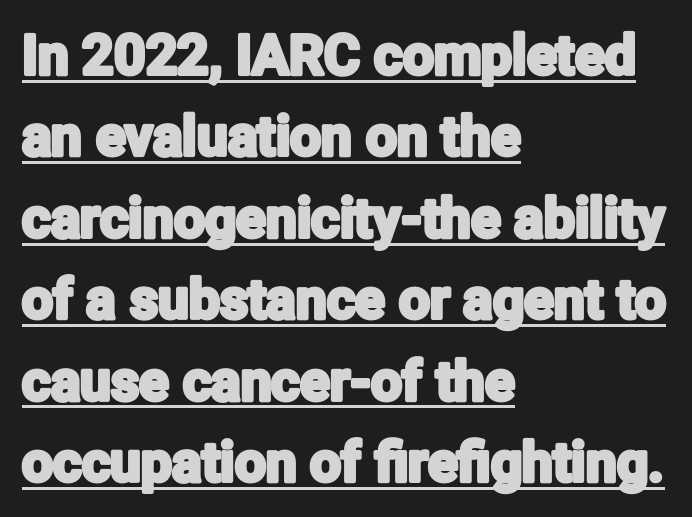
{"serif": "no", "italic": "no", "width": "condensed", "stroke_contrast": "low", "x_height": "medium", "monospaced": "no", "underline": "yes", "align": "left", "line_spacing": "normal", "line_spacing_ratio": 1.48, "letter_spacing": "normal", "letter_spacing_em": 0.0, "glyph_px": 55}
